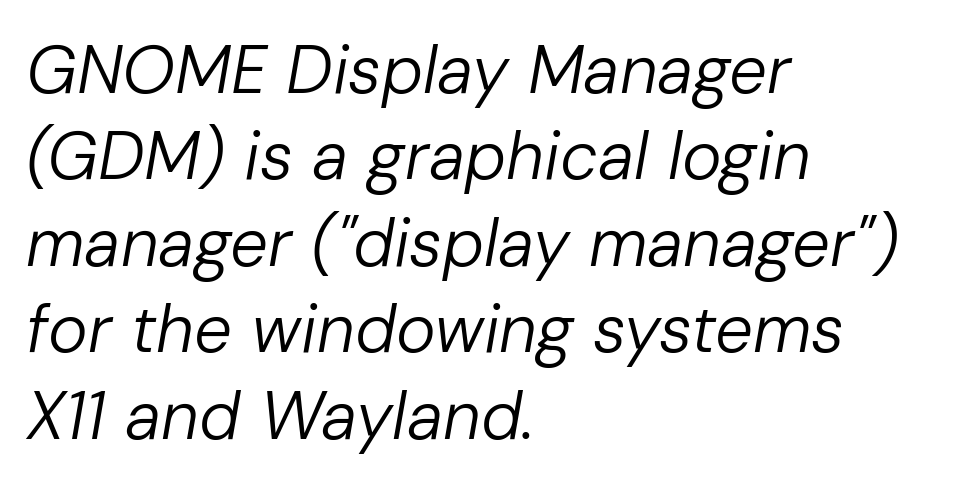
Italic? Definitely — the glyphs are oblique. This sample has the flowing, uneven cadence of proportional lettering. The line texture is even and compact thanks to regular tracking. The font sits on the lighter half of the weight spectrum, regular included. Honestly, the row spacing looks completely unremarkable.
